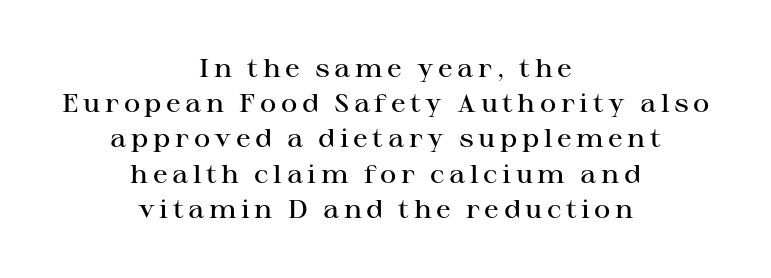
Q: Is the text bold? A: Semi-bold.
Q: Is the text italic (slanted)? A: No, it is upright.
Q: Is the text underlined? A: No.
Q: How is the paragraph aligned? A: Centered.
Q: Is the spacing between lines tight, normal or loose? A: Normal.
